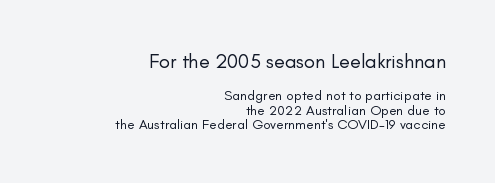
{"italic": "no", "bold": "no", "underline": "no", "align": "right", "line_spacing": "tight", "line_spacing_ratio": 1.05, "letter_spacing": "normal", "letter_spacing_em": 0.0, "larger_block": "first", "size_ratio": 1.43, "glyph_px": 20}
